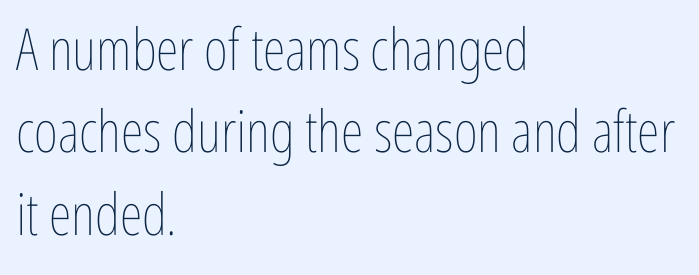
The vertical gap from one line to the next is medium. The rendering anchors every line to the left-hand side. Italic: no, the glyphs are upright roman. Inter-character spacing is left at the font's built-in metrics. A light-to-regular cut is what we see here.
